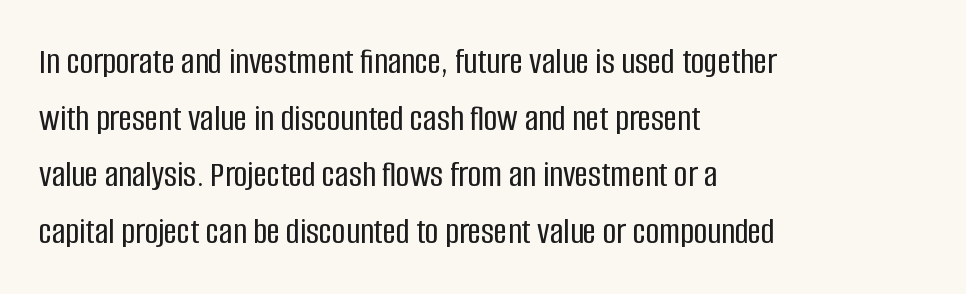
{"serif": "no", "italic": "no", "width": "condensed", "stroke_contrast": "low", "x_height": "large", "monospaced": "no", "underline": "no", "align": "left", "line_spacing": "normal", "line_spacing_ratio": 1.53, "letter_spacing": "normal", "letter_spacing_em": 0.0, "glyph_px": 37}
